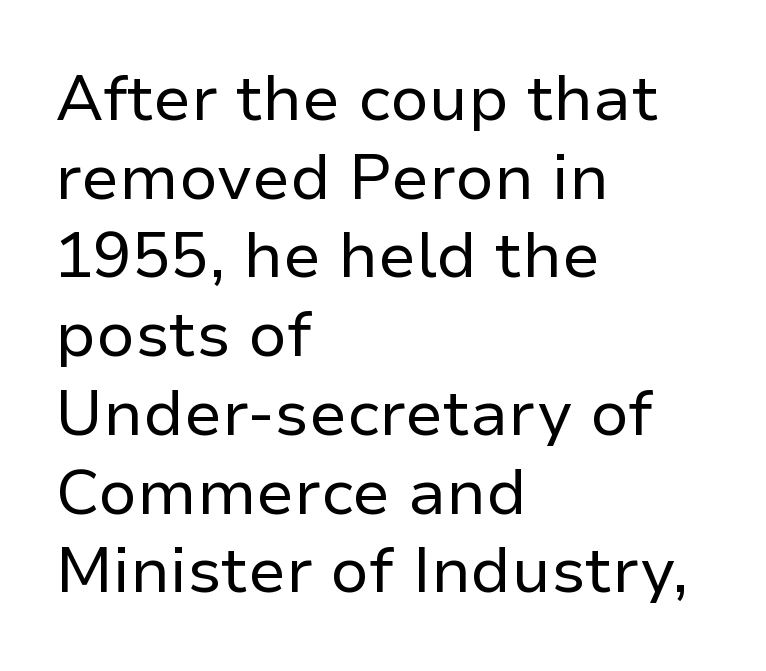
Q: Is the text bold? A: No.
Q: Is the text italic (slanted)? A: No, it is upright.
Q: Is the typeface a serif or a sans-serif typeface? A: Sans-serif.
Q: Is the text underlined? A: No.
Q: How is the paragraph aligned? A: Left-aligned.
Q: Is the spacing between letters normal or unusually wide? A: Normal.
Q: Width (condensed, normal, or wide)? A: Normal.
Q: Stroke contrast? A: Low.
Q: x-height? A: Medium.
Q: Monospaced? A: No.
